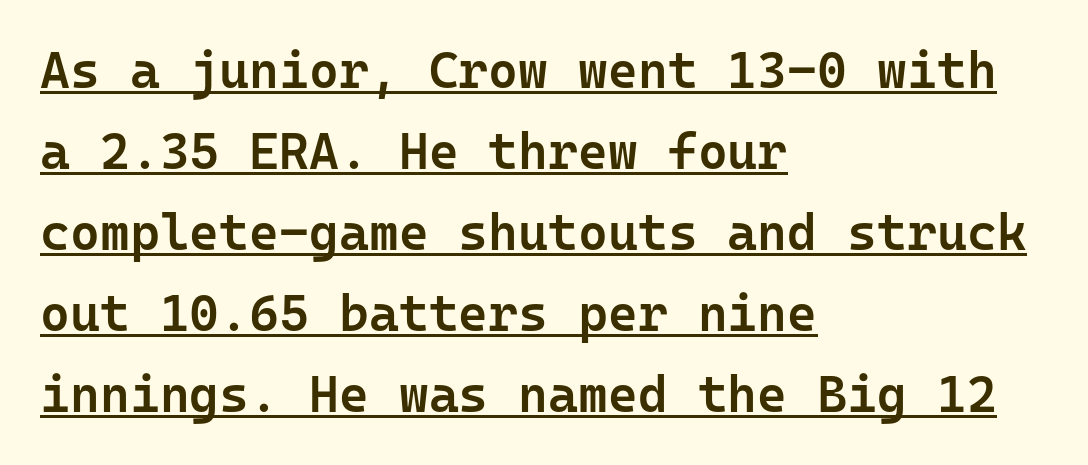
Q: Is the text bold? A: Semi-bold.
Q: Is the text italic (slanted)? A: No, it is upright.
Q: Is the typeface a serif or a sans-serif typeface? A: Sans-serif.
Q: Is the text underlined? A: Yes.
Q: How is the paragraph aligned? A: Left-aligned.
Q: Is the spacing between letters normal or unusually wide? A: Normal.
Q: Is the spacing between lines tight, normal or loose? A: Normal.
Q: Width (condensed, normal, or wide)? A: Normal.
Q: Stroke contrast? A: Low.
Q: x-height? A: Medium.
Q: Monospaced? A: Yes.
